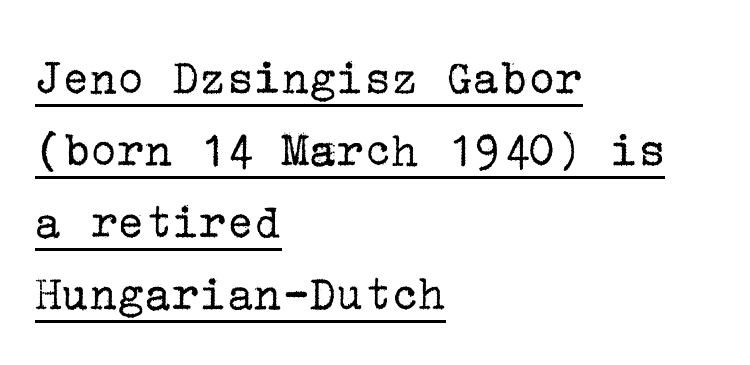
{"serif": "yes", "italic": "no", "bold": "no", "weight": "regular", "width": "normal", "stroke_contrast": "low", "x_height": "medium", "underline": "yes", "align": "left", "line_spacing": "normal", "line_spacing_ratio": 1.41, "letter_spacing": "normal", "letter_spacing_em": 0.0, "glyph_px": 51}
